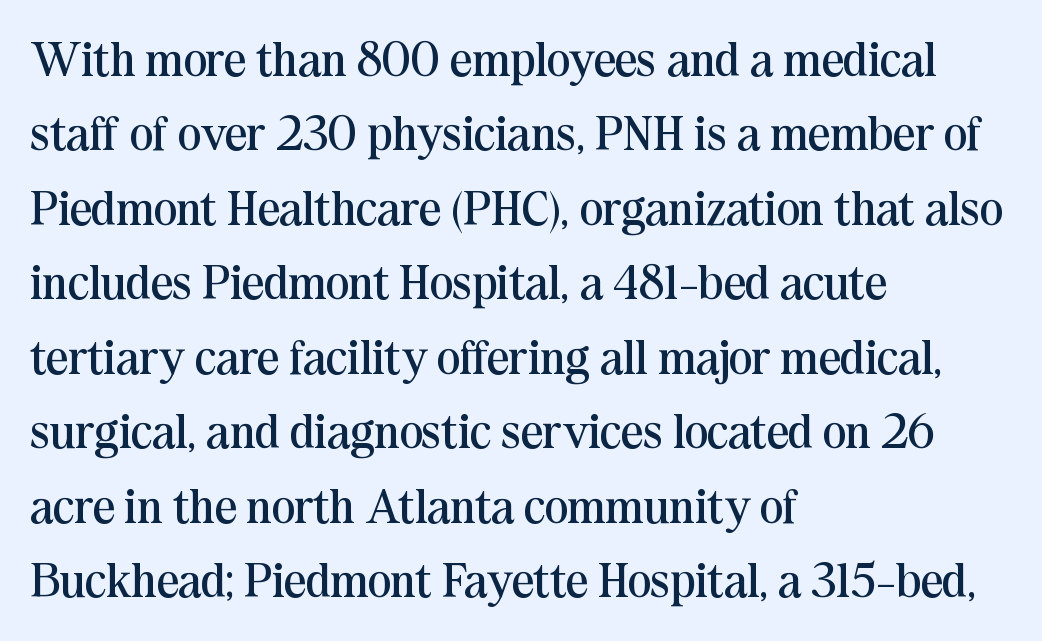
{"serif": "yes", "italic": "no", "bold": "no", "weight": "regular", "width": "normal", "stroke_contrast": "medium", "x_height": "medium", "monospaced": "no", "underline": "no", "align": "left", "line_spacing": "normal", "line_spacing_ratio": 1.52, "letter_spacing": "normal", "letter_spacing_em": 0.0, "glyph_px": 49}
